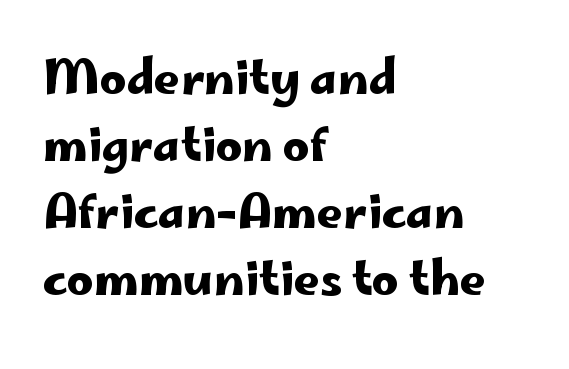
Q: Is the text italic (slanted)? A: No, it is upright.
Q: Is the typeface a serif or a sans-serif typeface? A: Sans-serif.
Q: Is the text underlined? A: No.
Q: How is the paragraph aligned? A: Left-aligned.
Q: Is the spacing between letters normal or unusually wide? A: Normal.
Q: Is the spacing between lines tight, normal or loose? A: Normal.
Q: Width (condensed, normal, or wide)? A: Wide.
Q: Stroke contrast? A: Low.
Q: x-height? A: Small.
Q: Monospaced? A: No.
